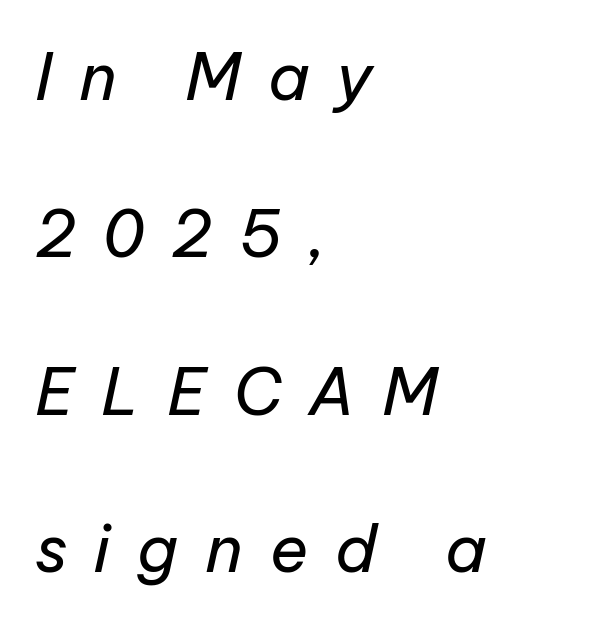
The letters advance in unequal steps, a hallmark of proportional type. The whole block is typeset with a tilt. Anything drawn beneath the words? Only blank space. This rendering uses left alignment, leaving the right contour irregular.
